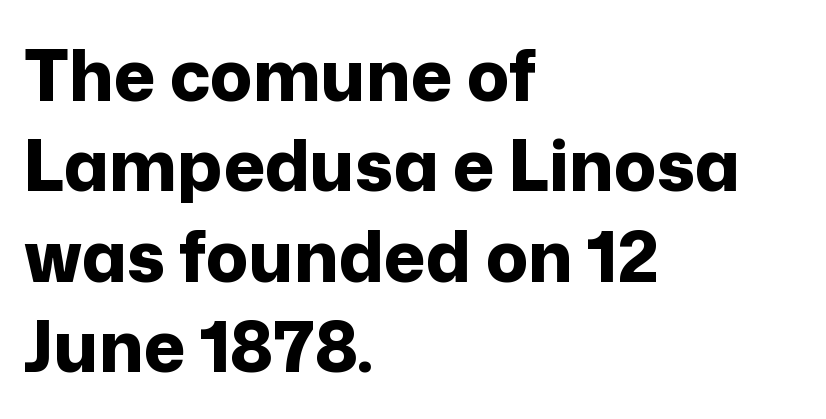
The vertical gap from one line to the next is medium. Short and long lines alike share a common starting point at left. Is this a sans? Yes — the strokes have no serifs. Upright lettering throughout. Descender tails drop into unmarked territory.
